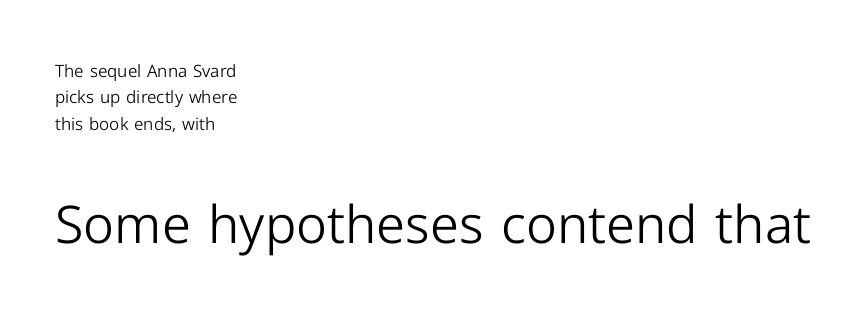
The rendering enlarges the type as you move from the upper chunk to the lower. Proportional: the letters do not fall into vertical columns. Inter-character spacing is left at the font's built-in metrics. The cut favours lightness, reaching ordinary text weight at its darkest.
